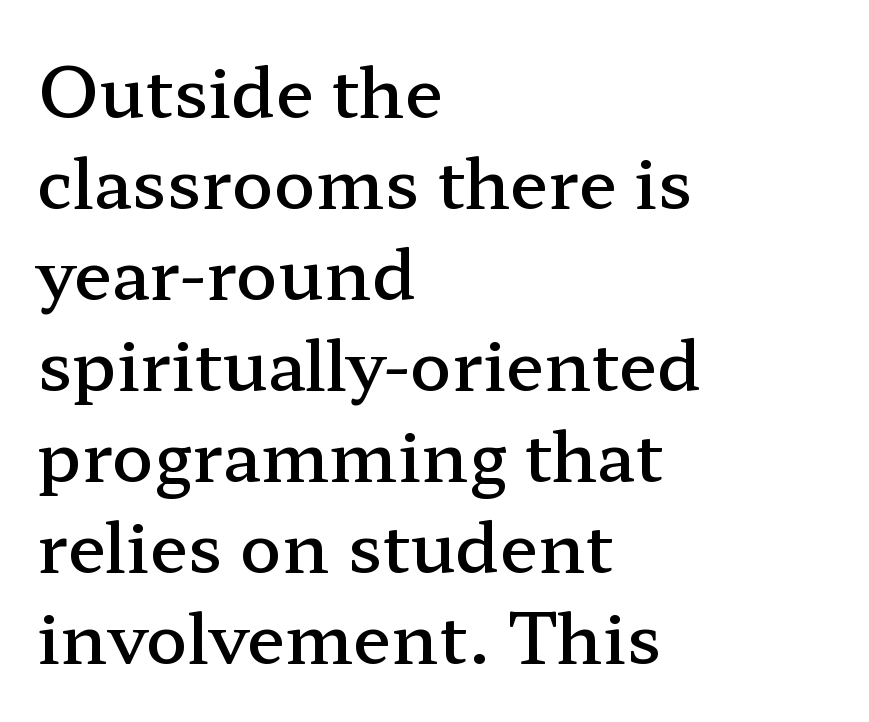
{"serif": "yes", "italic": "no", "bold": "semi", "weight": "semibold", "width": "wide", "stroke_contrast": "low", "x_height": "medium", "monospaced": "no", "underline": "no", "align": "left", "line_spacing": "normal", "line_spacing_ratio": 1.32, "letter_spacing": "normal", "letter_spacing_em": 0.0, "glyph_px": 69}
